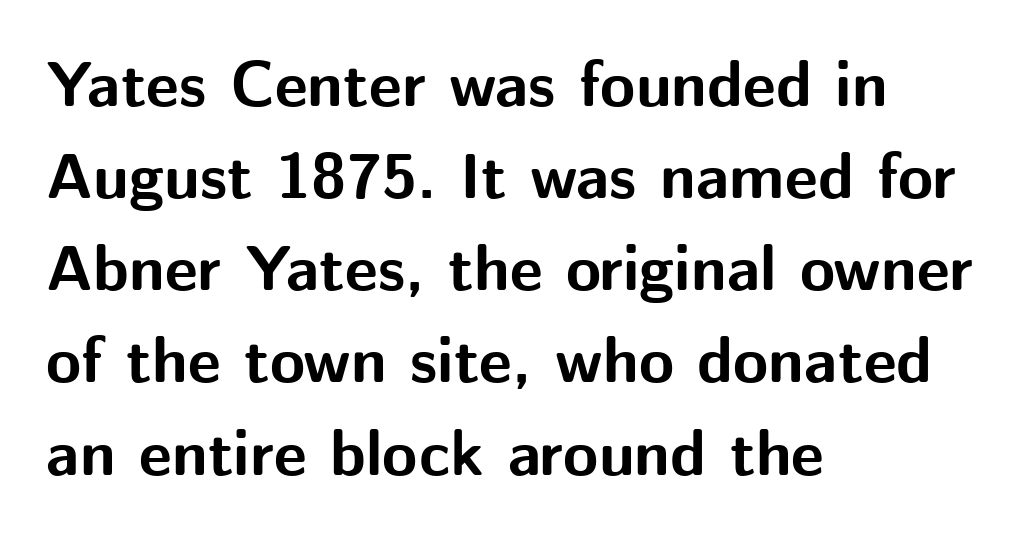
The leading is moderate, giving the passage an even texture. Line beginnings align vertically; line endings do not. Thick stems and heavy bowls — unmistakably bold. These lines are rendered in a variable-pitch font. Decoration check: the copy has no underline. The characters display no serif detailing; their extremities are plain.
